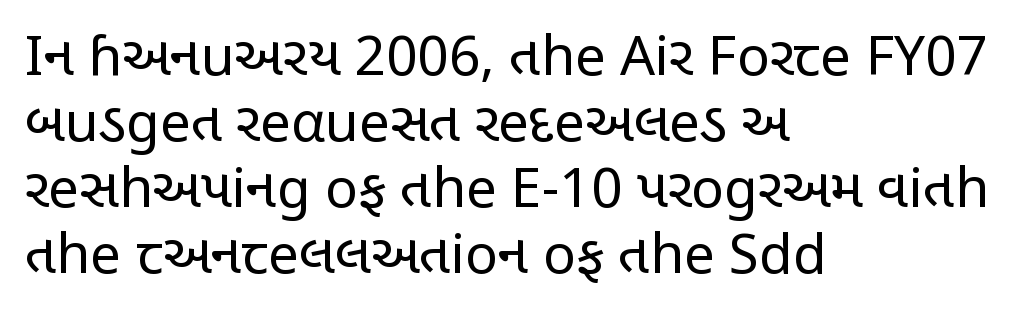
{"serif": "no", "italic": "no", "bold": "no", "weight": "regular", "width": "condensed", "stroke_contrast": "low", "x_height": "large", "monospaced": "no", "underline": "no", "align": "left", "line_spacing_ratio": 1.2, "letter_spacing": "normal", "letter_spacing_em": 0.0, "glyph_px": 55}
